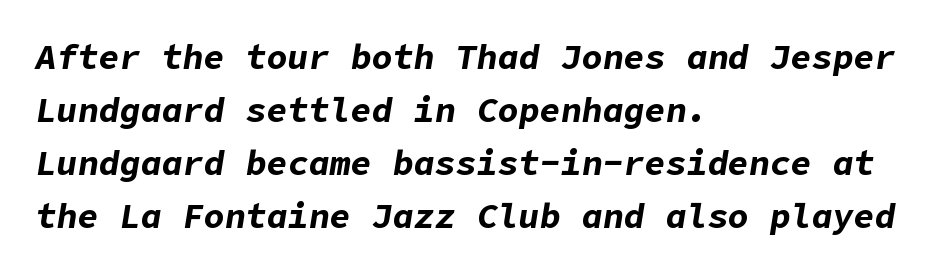
The image shows 35 px bold type, italic (leaning right); set left-aligned, normal line spacing (1.51x), normal letter spacing, not underlined; low stroke contrast and a medium x-height.
